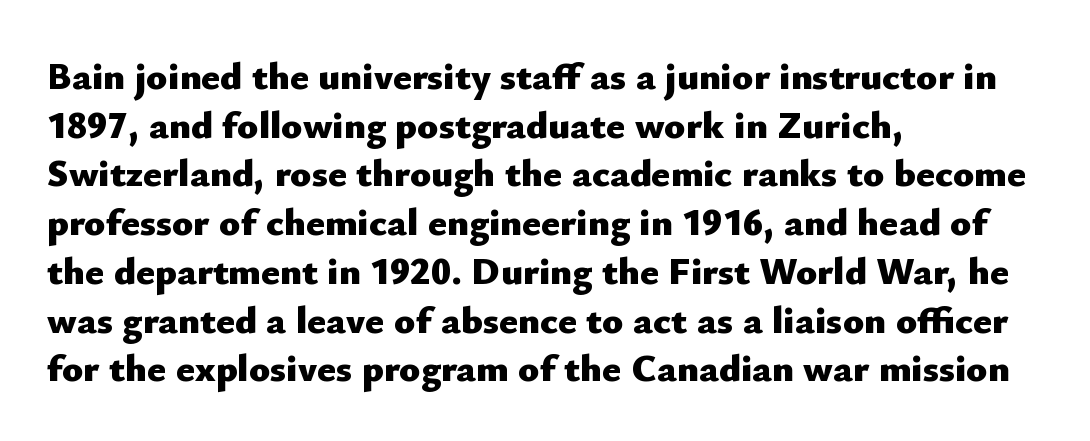
{"serif": "no", "italic": "no", "bold": "yes", "weight": "heavy", "width": "normal", "stroke_contrast": "low", "x_height": "small", "monospaced": "no", "underline": "no", "align": "left", "line_spacing": "normal", "line_spacing_ratio": 1.25, "letter_spacing": "normal", "letter_spacing_em": 0.0, "glyph_px": 39}
